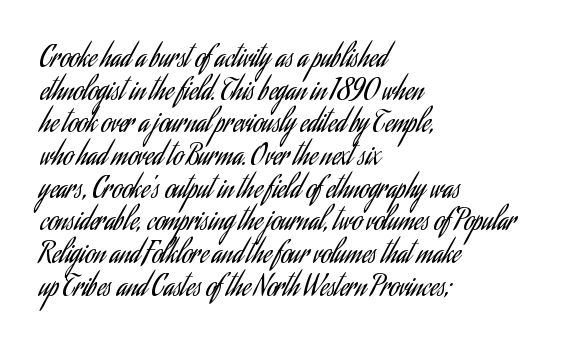
The image shows 27 px text type; set left-aligned, line spacing 1.21x, normal letter spacing, not underlined.
